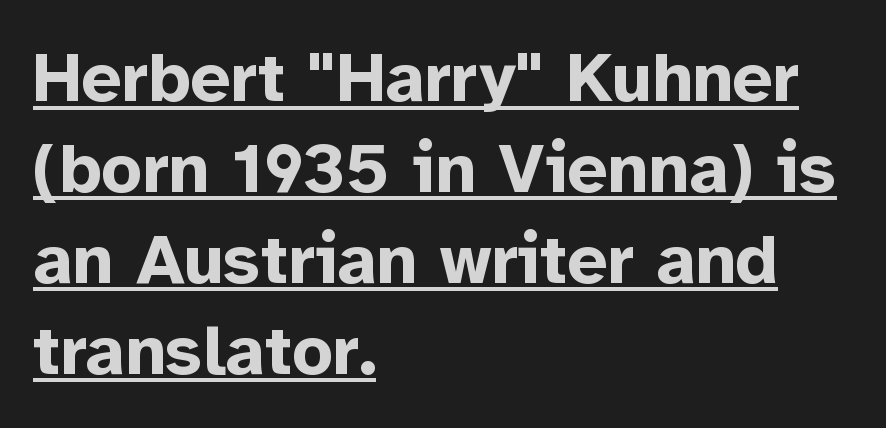
The image shows 71 px bold sans-serif type, upright; set left-aligned, normal line spacing (1.28x), normal letter spacing, underlined; low stroke contrast and a medium x-height.
